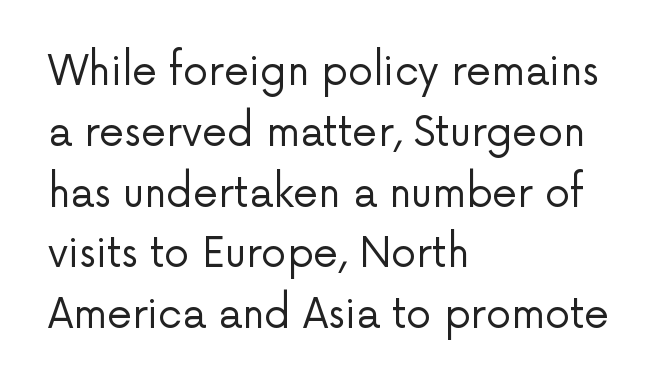
Q: Is the text bold? A: No.
Q: Is the text italic (slanted)? A: No, it is upright.
Q: Is the typeface a serif or a sans-serif typeface? A: Sans-serif.
Q: Is the text underlined? A: No.
Q: How is the paragraph aligned? A: Left-aligned.
Q: Is the spacing between letters normal or unusually wide? A: Normal.
Q: Is the spacing between lines tight, normal or loose? A: Normal.
Q: Width (condensed, normal, or wide)? A: Normal.
Q: Stroke contrast? A: Low.
Q: x-height? A: Medium.
Q: Monospaced? A: No.
